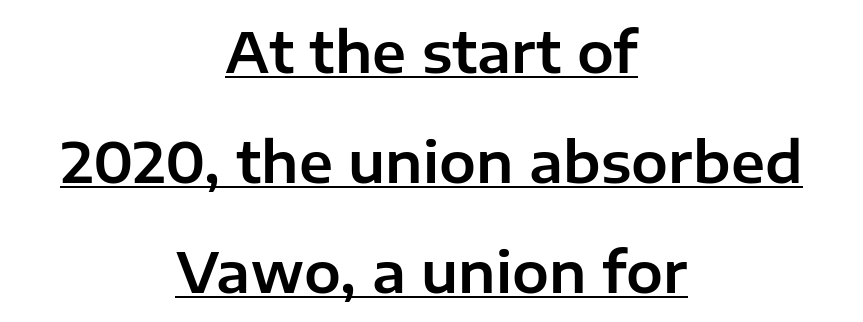
Think of a printed novel: that variable character pitch is what you see here. Leftover space on each line is divided equally before and after the words. Letter spacing: default. Does the type have serifs? No, each stem ends abruptly.
